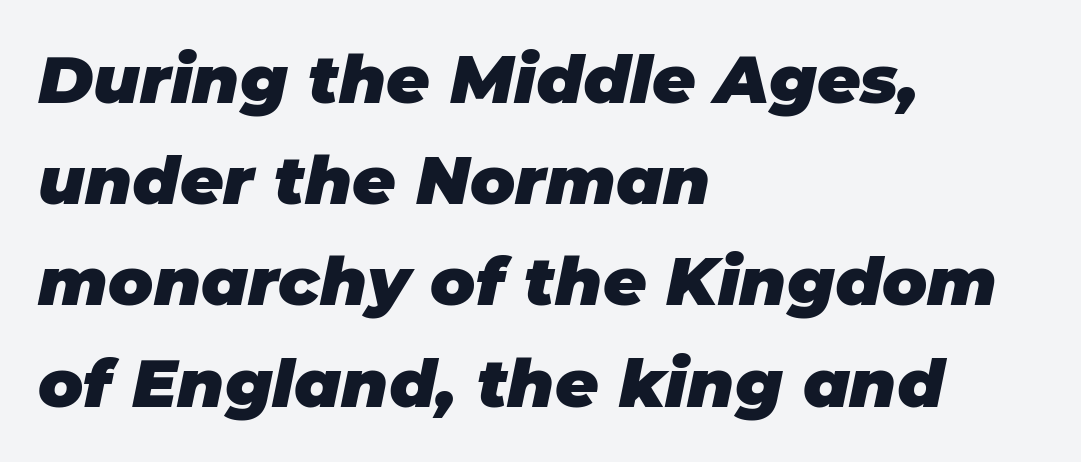
{"italic": "yes", "lean": "right", "slant_degrees": 11, "bold": "yes", "weight": "heavy", "width": "normal", "stroke_contrast": "low", "x_height": "large", "monospaced": "no", "underline": "no", "align": "left", "line_spacing": "normal", "line_spacing_ratio": 1.51, "letter_spacing": "normal", "letter_spacing_em": 0.0, "glyph_px": 67}
